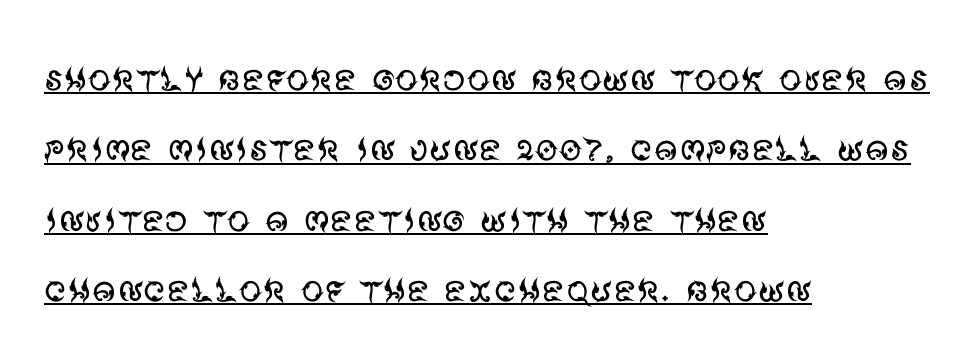
The image shows 46 px regular-weight sans-serif type, upright; set left-aligned, normal line spacing (1.53x), normal letter spacing, underlined; medium stroke contrast and a large x-height.
